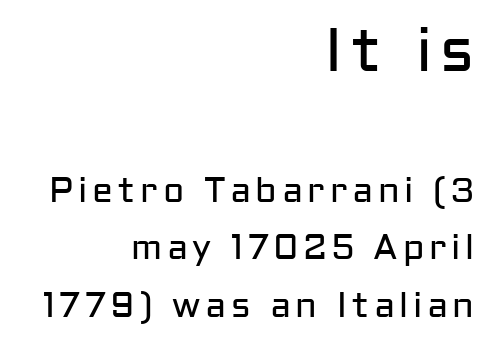
The letters stand straight up with perfectly vertical stems. Leading: standard. Which margin do the lines hug? The right one — the left edge is uneven. A clean baseline with only descenders dipping below it. Between these two stacked blocks, the higher one wins on size. The letters advance in unequal steps, a hallmark of proportional type.
